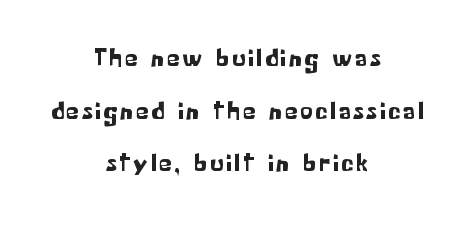
The image shows 25 px text type, upright; set centered, loose line spacing (2.11x), not underlined.
